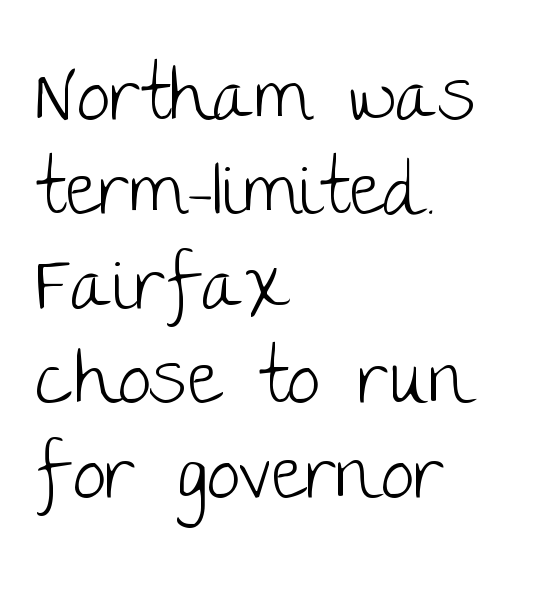
{"serif": "no", "italic": "no", "bold": "no", "weight": "light", "width": "normal", "stroke_contrast": "low", "x_height": "large", "monospaced": "no", "underline": "no", "align": "left", "line_spacing": "normal", "line_spacing_ratio": 1.26, "letter_spacing": "normal", "letter_spacing_em": 0.0, "glyph_px": 75}
